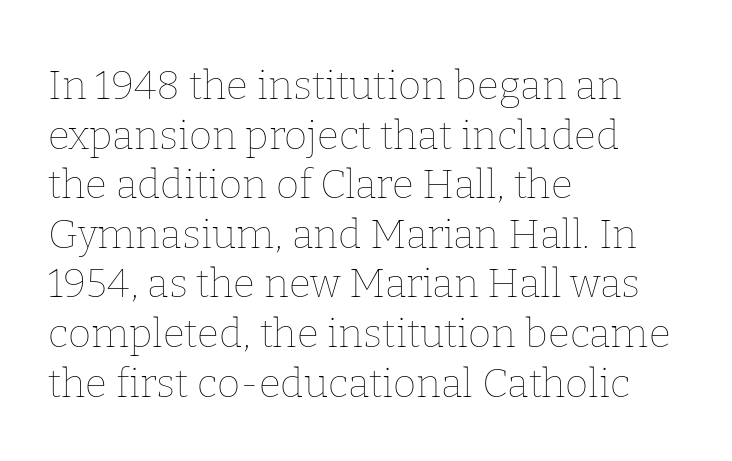
Q: Is the text bold? A: No.
Q: Is the text italic (slanted)? A: No, it is upright.
Q: Is the text underlined? A: No.
Q: How is the paragraph aligned? A: Left-aligned.
Q: Is the spacing between letters normal or unusually wide? A: Normal.
Q: Width (condensed, normal, or wide)? A: Normal.
Q: Stroke contrast? A: Low.
Q: x-height? A: Medium.
Q: Monospaced? A: No.
